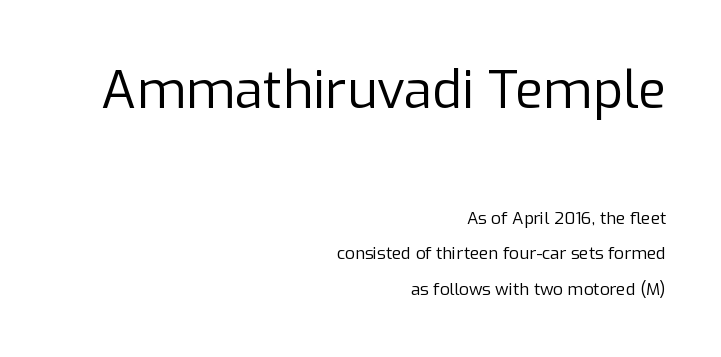
This reads as an unemphasized weight, regular at the heaviest. Compared with typical paragraphs, the rows here are farther apart. Decoration check: the copy has no underline. This is sans-serif lettering, the kind often seen on screens and signage. Italic? Not at all — the glyphs are vertical. Look at the glyph heights: the upper group is clearly the bigger setting.
